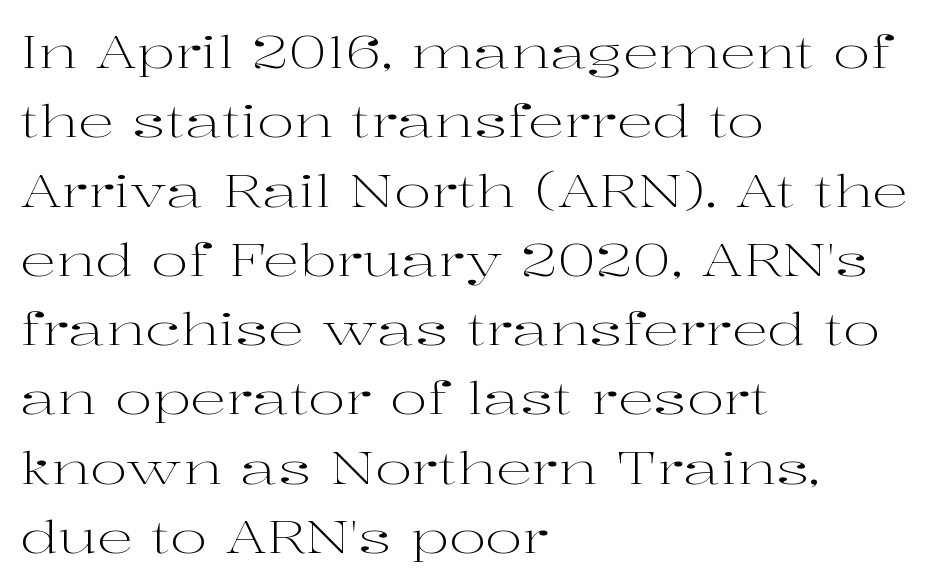
Q: Is the text bold? A: No.
Q: Is the text italic (slanted)? A: No, it is upright.
Q: Is the typeface a serif or a sans-serif typeface? A: Serif.
Q: Is the text underlined? A: No.
Q: How is the paragraph aligned? A: Left-aligned.
Q: Is the spacing between letters normal or unusually wide? A: Normal.
Q: Is the spacing between lines tight, normal or loose? A: Normal.
Q: Width (condensed, normal, or wide)? A: Wide.
Q: Stroke contrast? A: High.
Q: x-height? A: Medium.
Q: Monospaced? A: No.
